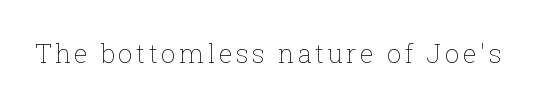
Q: Is the text bold? A: No.
Q: Is the text italic (slanted)? A: No, it is upright.
Q: Is the text underlined? A: No.
